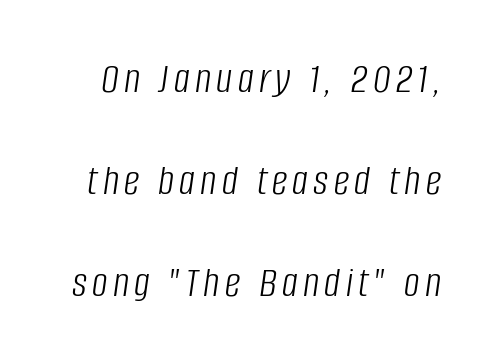
The image shows 44 px light, condensed type, italic (leaning right); set loose line spacing (2.32x), not underlined; low stroke contrast and a large x-height.
